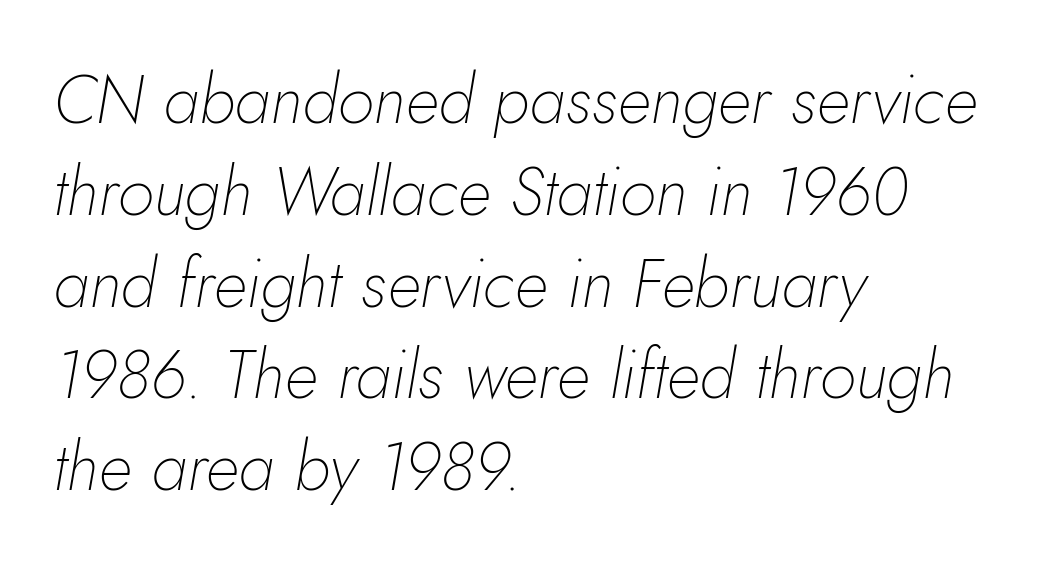
Q: Is the text bold? A: No.
Q: Is the text italic (slanted)? A: Yes, it leans right by about 10 degrees.
Q: Is the text underlined? A: No.
Q: How is the paragraph aligned? A: Left-aligned.
Q: Is the spacing between letters normal or unusually wide? A: Normal.
Q: Is the spacing between lines tight, normal or loose? A: Normal.
Q: Width (condensed, normal, or wide)? A: Normal.
Q: Stroke contrast? A: Low.
Q: x-height? A: Small.
Q: Monospaced? A: No.
